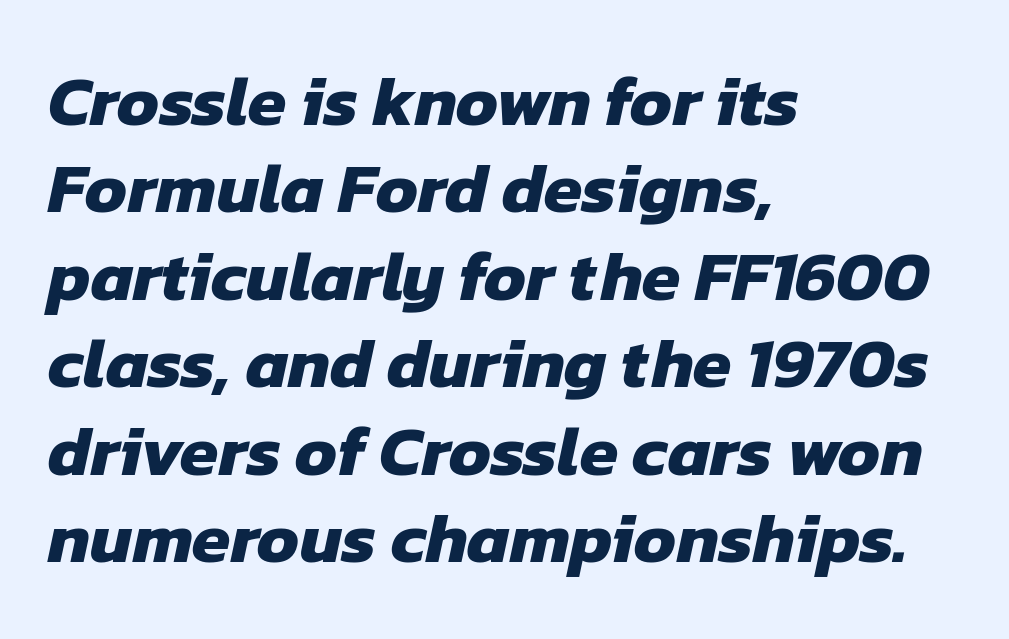
Stroke terminals: plain, sans-serif. The string is rendered with underlining switched off. The lines in this sample share a left origin and differ only in where they stop. Does extra space separate the letters? No, they use regular spacing. Each glyph is drawn with heavy, bold strokes.
